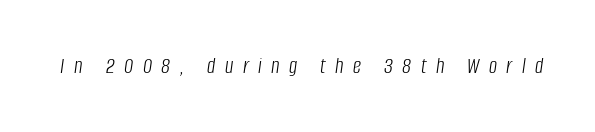
The space beneath each line is pristine and unruled. The face used here is rendered with a markedly widened letterfit. Stems and bowls with no extra thickness — not bold. Emphasis-style slanted type is in use.
